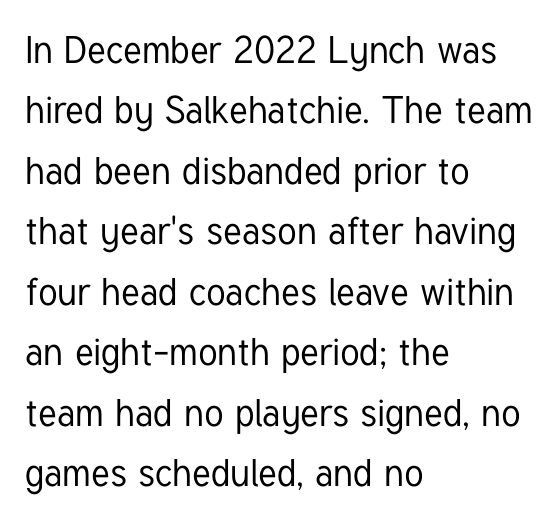
Descenders hang freely into open space. The lines are quadded left. These lines are rendered in a variable-pitch font. In terms of letterspacing, this is plain default setting. This block has exactly the height ordinary leading produces. Does the lettering tilt? It doesn't — this is upright.
